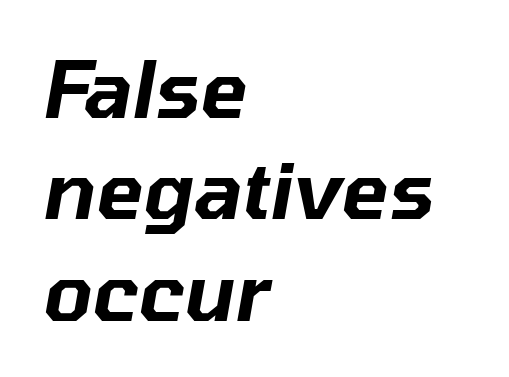
The specimen omits any rule beneath the text block's lines. The glyphs look as if they've been sheared to an angle. The letters advance in unequal steps, a hallmark of proportional type. Students, note that the glyphs here touch the page at normal intervals. Notice how the passage keeps a crisp vertical edge on the left only.
